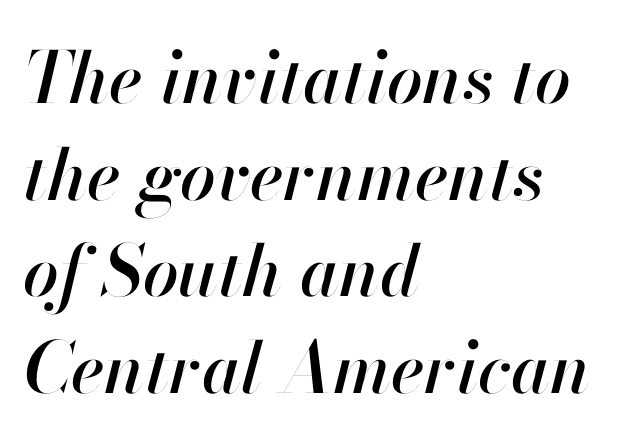
{"italic": "yes", "lean": "right", "slant_degrees": 13, "width": "normal", "stroke_contrast": "high", "x_height": "small", "monospaced": "no", "underline": "no", "align": "left", "line_spacing": "normal", "line_spacing_ratio": 1.36, "letter_spacing": "normal", "letter_spacing_em": 0.0, "glyph_px": 71}
